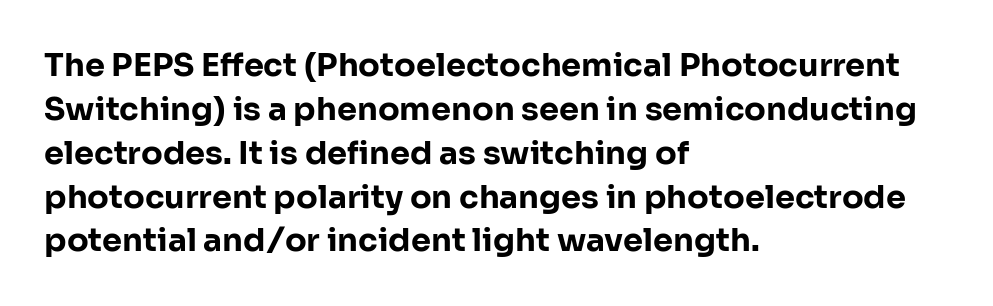
Inter-character spacing is left at the font's built-in metrics. Vertical strokes here are truly vertical. Left-aligned paragraph, ragged on the right. To sum up the face: it is a sans, with no serifs. The passage shown is typed in a proportional face where columns would drift.
